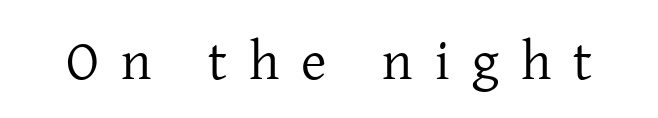
Does extra space separate the letters? Yes, quite a lot of it. The type sits square on the baseline with zero lean. Is this a fixed-width face? No — the glyphs have proportional, varying widths. Honestly, there is no underline to notice here at all.
